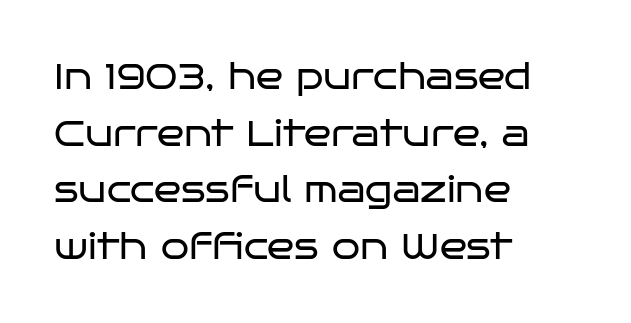
The image shows 36 px regular-weight, wide sans-serif type, upright; set left-aligned, normal line spacing (1.57x), normal letter spacing, not underlined; low stroke contrast and a large x-height.
